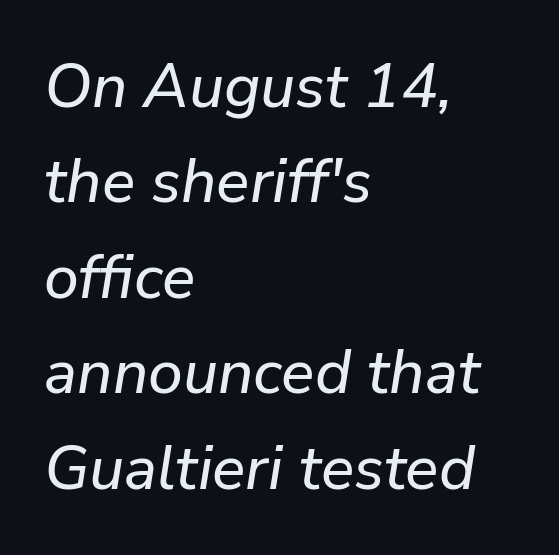
Q: Is the text italic (slanted)? A: Yes, it leans right by about 9 degrees.
Q: Is the text underlined? A: No.
Q: How is the paragraph aligned? A: Left-aligned.
Q: Is the spacing between letters normal or unusually wide? A: Normal.
Q: Is the spacing between lines tight, normal or loose? A: Normal.
Q: Width (condensed, normal, or wide)? A: Normal.
Q: Stroke contrast? A: Low.
Q: x-height? A: Medium.
Q: Monospaced? A: No.
